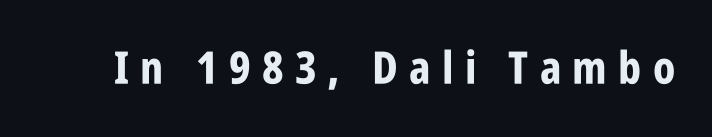
{"serif": "no", "italic": "no", "bold": "yes", "weight": "bold", "width": "condensed", "stroke_contrast": "low", "x_height": "large", "monospaced": "no", "underline": "no", "letter_spacing": "wide", "letter_spacing_em": 0.25, "glyph_px": 45}
